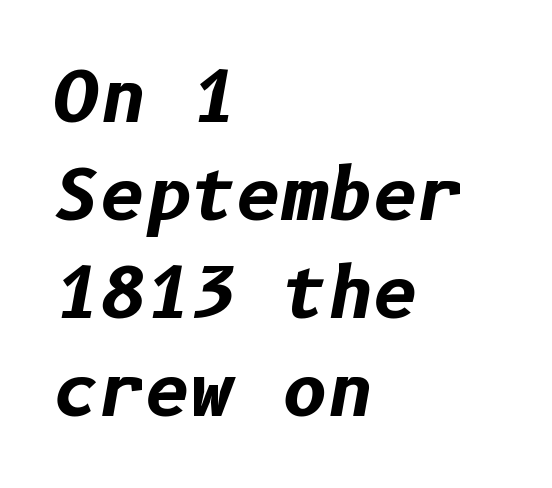
Q: Is the text bold? A: Yes.
Q: Is the text italic (slanted)? A: Yes, it leans right by about 10 degrees.
Q: Is the text underlined? A: No.
Q: How is the paragraph aligned? A: Left-aligned.
Q: Is the spacing between letters normal or unusually wide? A: Normal.
Q: Is the spacing between lines tight, normal or loose? A: Normal.
Q: Width (condensed, normal, or wide)? A: Normal.
Q: Stroke contrast? A: Low.
Q: x-height? A: Medium.
